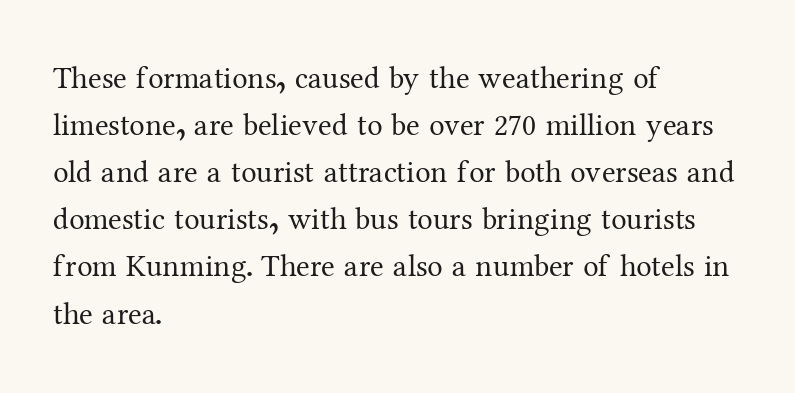
You could not count columns in this text — the font is proportionally spaced. The foot of each line stays bare and open. Notice how the stems are strictly vertical — no italics here. Stroke terminals: seriffed. Vertically, the passage feels balanced, rows spaced as you'd expect. This sample uses plain, unmodified letter spacing.
